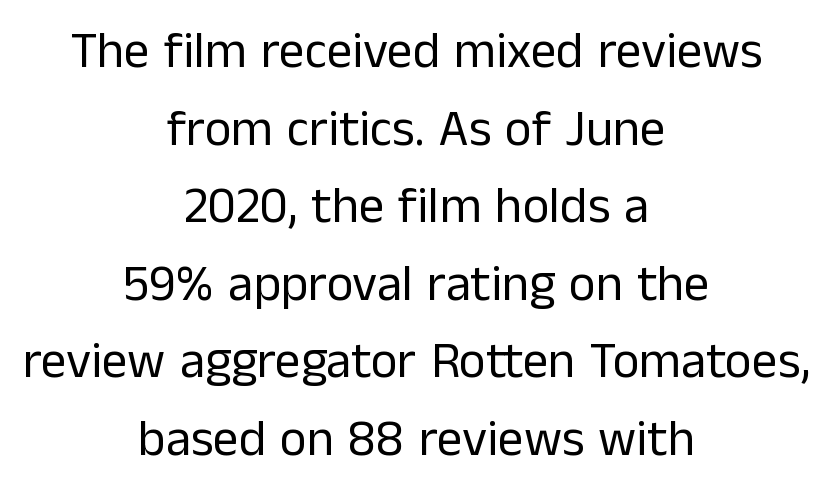
Q: Is the text bold? A: No.
Q: Is the text italic (slanted)? A: No, it is upright.
Q: Is the typeface a serif or a sans-serif typeface? A: Sans-serif.
Q: Is the text underlined? A: No.
Q: How is the paragraph aligned? A: Centered.
Q: Is the spacing between letters normal or unusually wide? A: Normal.
Q: Is the spacing between lines tight, normal or loose? A: Normal.
Q: Width (condensed, normal, or wide)? A: Normal.
Q: Stroke contrast? A: Low.
Q: x-height? A: Medium.
Q: Monospaced? A: No.
